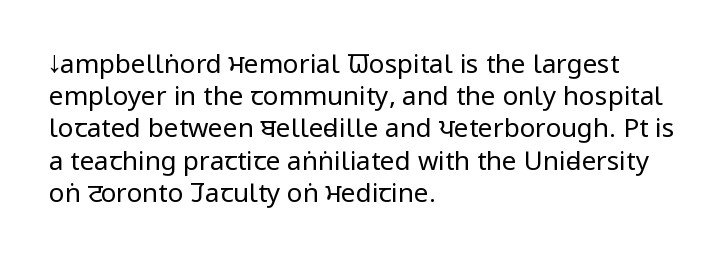
No letter is thick-stroked: the sample isn't bold. The lettering stays uniformly vertical, giving the passage a roman look. This sample uses plain, unmodified letter spacing. These lines stack with their left ends in a neat column. The gap between lines stays unmarked.
